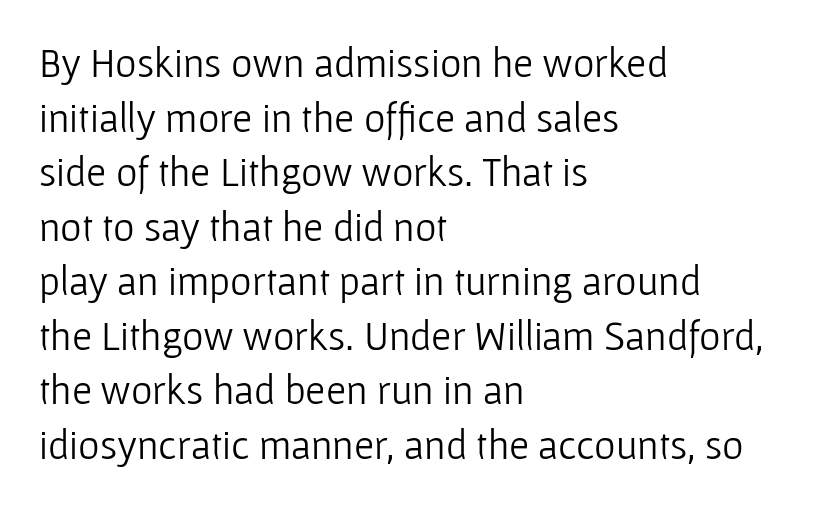
Q: Is the text bold? A: No.
Q: Is the text italic (slanted)? A: No, it is upright.
Q: Is the typeface a serif or a sans-serif typeface? A: Sans-serif.
Q: Is the text underlined? A: No.
Q: How is the paragraph aligned? A: Left-aligned.
Q: Is the spacing between letters normal or unusually wide? A: Normal.
Q: Is the spacing between lines tight, normal or loose? A: Normal.
Q: Width (condensed, normal, or wide)? A: Normal.
Q: Stroke contrast? A: Low.
Q: x-height? A: Medium.
Q: Monospaced? A: No.
